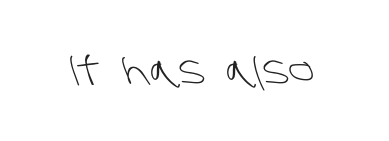
Does the type have serifs? No, each stem ends abruptly. In terms of letterspacing, this is plain default setting. This sample has the flowing, uneven cadence of proportional lettering. Just letters on the line, the space beneath them empty. Heaviness? Minimal to ordinary, like unemphasized prose.
